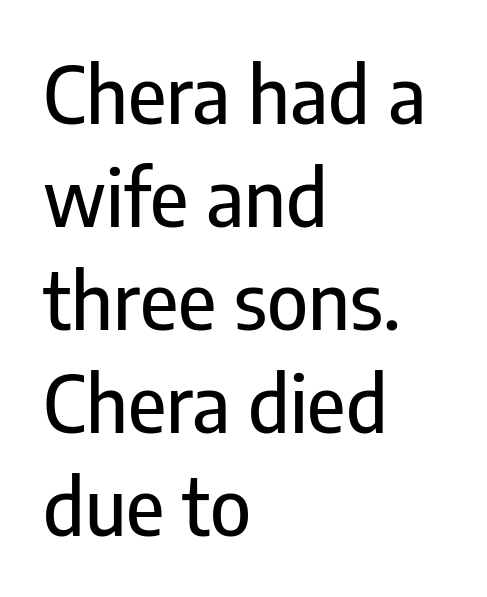
The image shows 78 px condensed sans-serif type, upright; set left-aligned, normal line spacing (1.32x), normal letter spacing, not underlined; low stroke contrast and a medium x-height.
